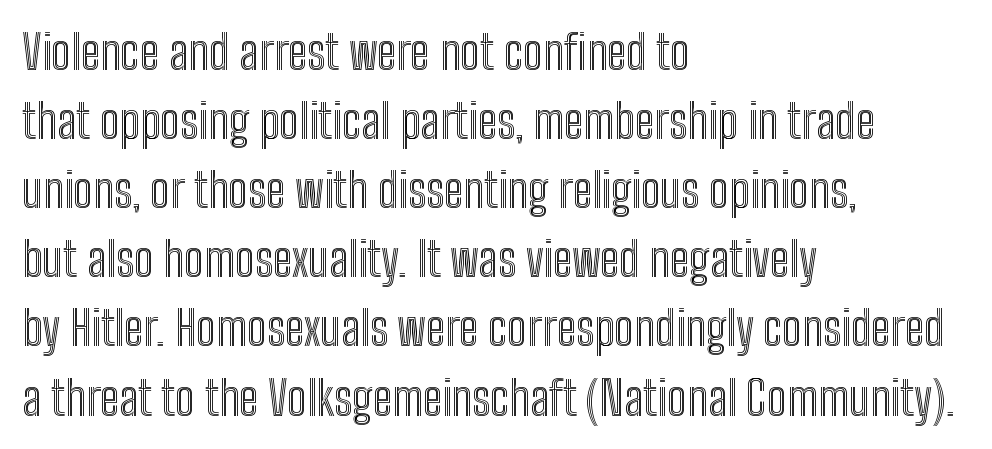
{"italic": "no", "width": "condensed", "x_height": "medium", "monospaced": "no", "underline": "no", "align": "left", "line_spacing": "normal", "line_spacing_ratio": 1.44, "letter_spacing": "normal", "letter_spacing_em": 0.0, "glyph_px": 48}
